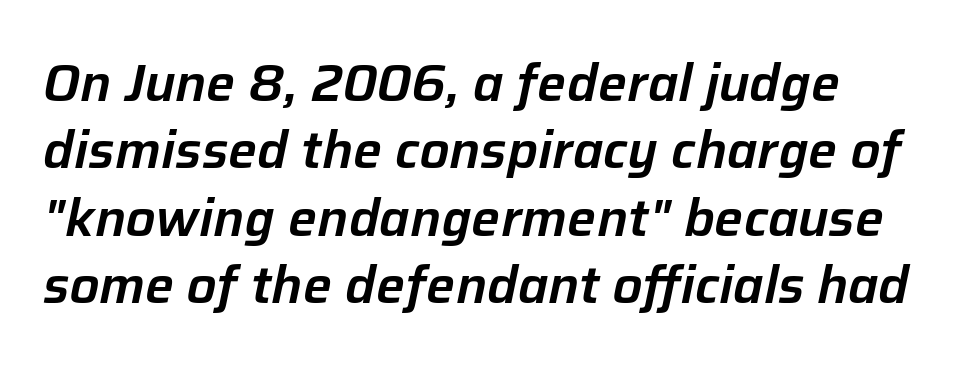
{"italic": "yes", "lean": "right", "slant_degrees": 12, "width": "normal", "stroke_contrast": "low", "x_height": "medium", "monospaced": "no", "underline": "no", "line_spacing": "normal", "line_spacing_ratio": 1.32, "letter_spacing": "normal", "letter_spacing_em": 0.0, "glyph_px": 51}
